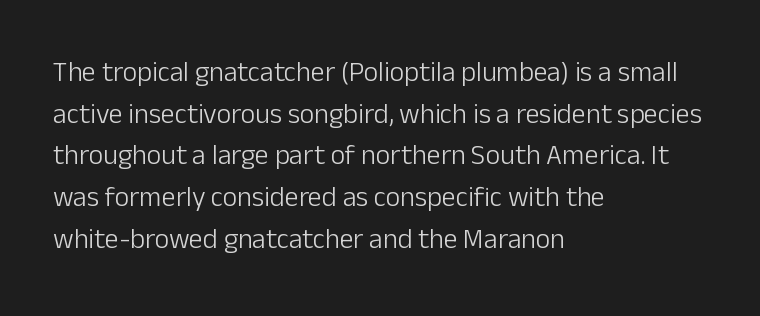
The image shows 28 px light sans-serif type, upright; set left-aligned, normal line spacing (1.49x), normal letter spacing, not underlined; low stroke contrast and a medium x-height.
